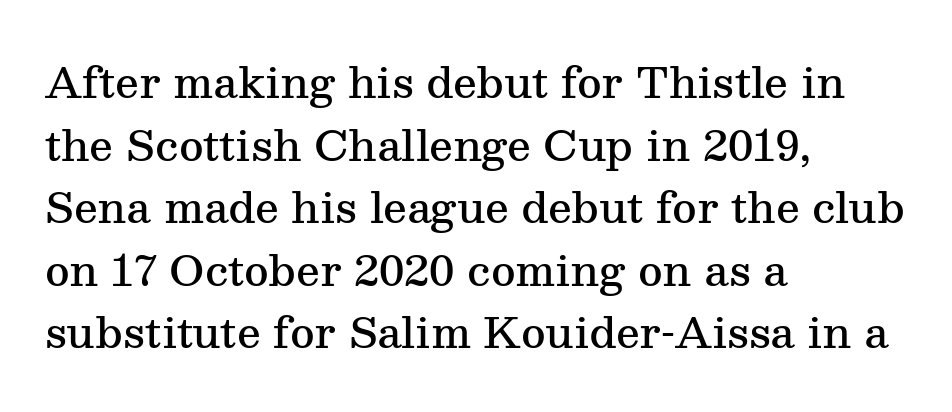
The image shows 42 px semibold serif type, upright; set left-aligned, normal line spacing (1.49x), normal letter spacing, not underlined; medium stroke contrast and a medium x-height.
